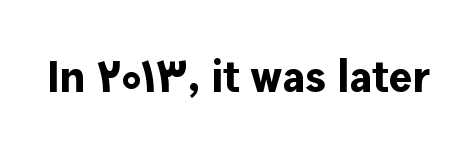
Q: Is the text bold? A: Yes.
Q: Is the text italic (slanted)? A: No, it is upright.
Q: Is the typeface a serif or a sans-serif typeface? A: Sans-serif.
Q: Is the text underlined? A: No.
Q: Is the spacing between letters normal or unusually wide? A: Normal.
Q: Width (condensed, normal, or wide)? A: Normal.
Q: Stroke contrast? A: Low.
Q: x-height? A: Medium.
Q: Monospaced? A: No.
